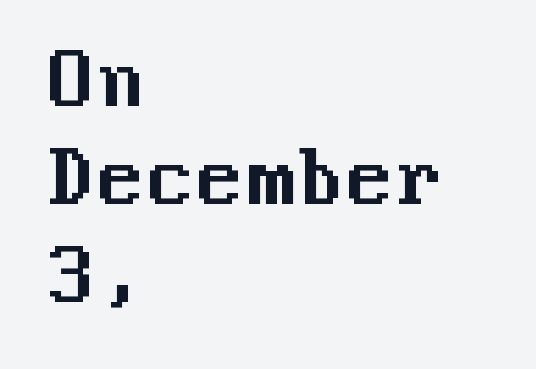
Q: Is the text italic (slanted)? A: No, it is upright.
Q: Is the typeface a serif or a sans-serif typeface? A: Sans-serif.
Q: Is the text underlined? A: No.
Q: How is the paragraph aligned? A: Left-aligned.
Q: Is the spacing between letters normal or unusually wide? A: Normal.
Q: Is the spacing between lines tight, normal or loose? A: Normal.
Q: Width (condensed, normal, or wide)? A: Normal.
Q: Stroke contrast? A: Medium.
Q: x-height? A: Medium.
